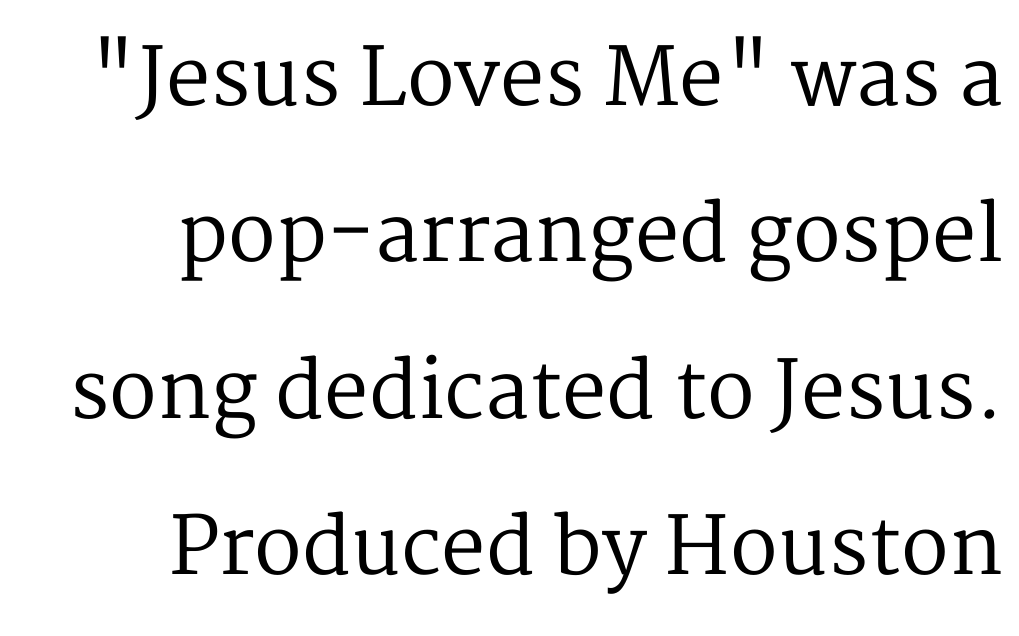
{"serif": "yes", "italic": "no", "bold": "no", "weight": "regular", "width": "normal", "stroke_contrast": "medium", "x_height": "medium", "monospaced": "no", "underline": "no", "align": "right", "line_spacing": "loose", "line_spacing_ratio": 1.98, "letter_spacing": "normal", "letter_spacing_em": 0.0, "glyph_px": 79}
